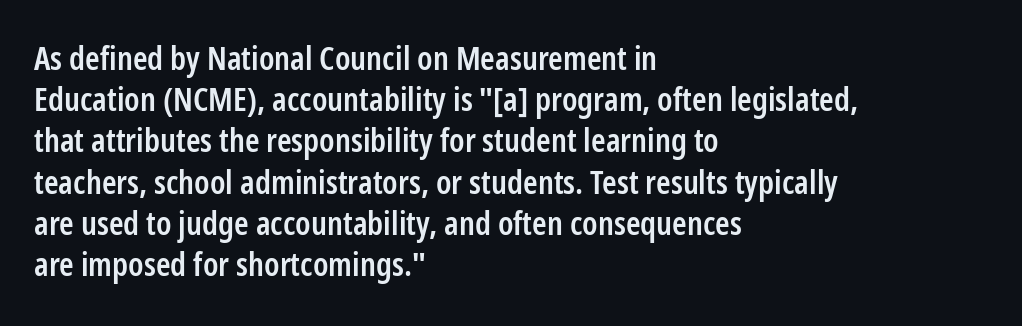
The image shows 33 px semibold, condensed sans-serif type, upright; set left-aligned, normal line spacing (1.25x), normal letter spacing, not underlined; low stroke contrast and a medium x-height.
